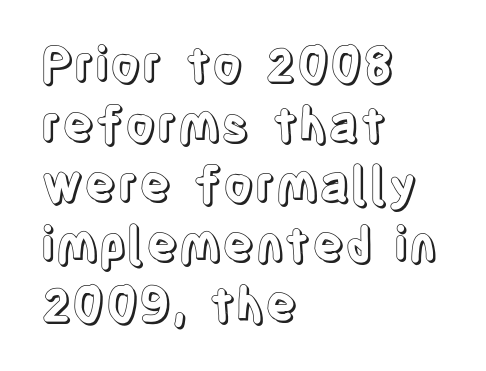
The paragraph has a hard left edge and a soft right edge. These lines are rendered in a variable-pitch font. The line texture is even and compact thanks to regular tracking. Line spacing here is normal.
